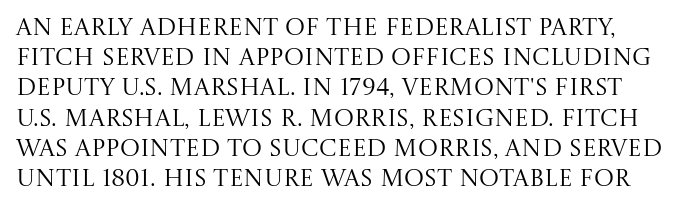
The image shows 24 px text type, upright; set normal line spacing (1.26x), normal letter spacing, not underlined.
